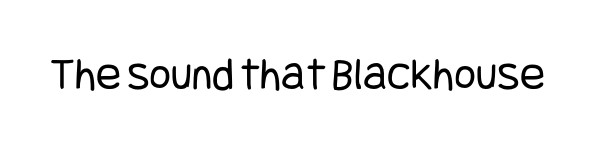
Q: Is the text bold? A: No.
Q: Is the text italic (slanted)? A: No, it is upright.
Q: Is the typeface a serif or a sans-serif typeface? A: Sans-serif.
Q: Is the text underlined? A: No.
Q: Is the spacing between letters normal or unusually wide? A: Normal.
Q: Width (condensed, normal, or wide)? A: Condensed.
Q: Stroke contrast? A: Low.
Q: x-height? A: Large.
